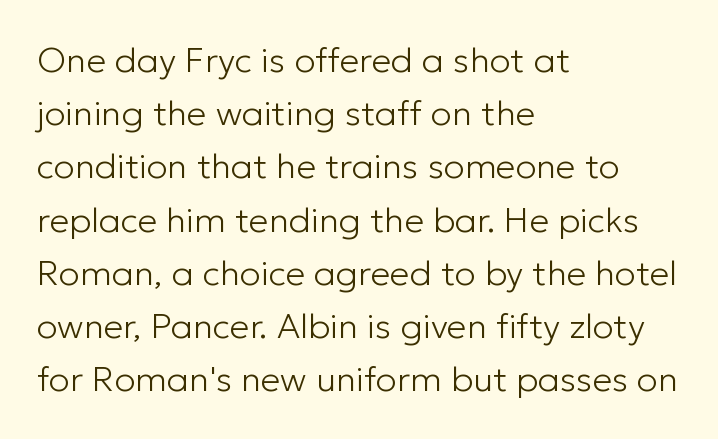
The baseline area is clear. Students, observe: this is what conventionally led text looks like. The rag falls on the right side of this text block. Note the varied advance widths — an 'i' is clearly narrower than an 'm'. The letters stand straight up with perfectly vertical stems.
